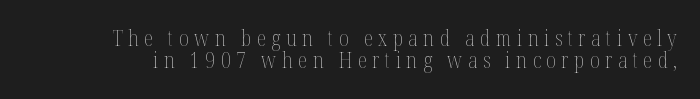
{"italic": "no", "bold": "no", "underline": "no", "line_spacing": "tight", "line_spacing_ratio": 1.05, "letter_spacing": "wide", "letter_spacing_em": 0.27, "glyph_px": 21}
